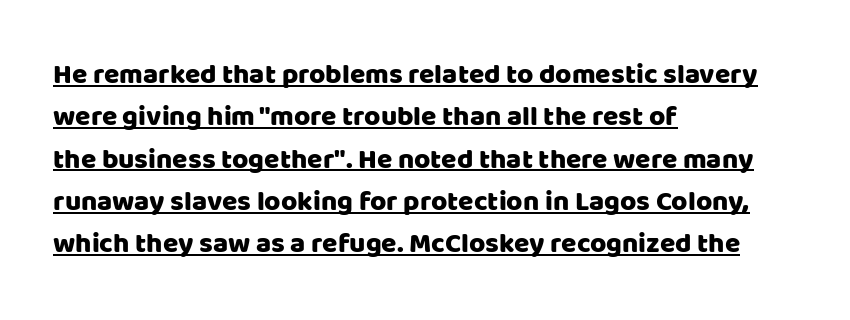
Q: Is the text italic (slanted)? A: No, it is upright.
Q: Is the typeface a serif or a sans-serif typeface? A: Sans-serif.
Q: Is the text underlined? A: Yes.
Q: How is the paragraph aligned? A: Left-aligned.
Q: Is the spacing between letters normal or unusually wide? A: Normal.
Q: Is the spacing between lines tight, normal or loose? A: Normal.
Q: Width (condensed, normal, or wide)? A: Normal.
Q: Stroke contrast? A: Low.
Q: x-height? A: Large.
Q: Monospaced? A: No.
